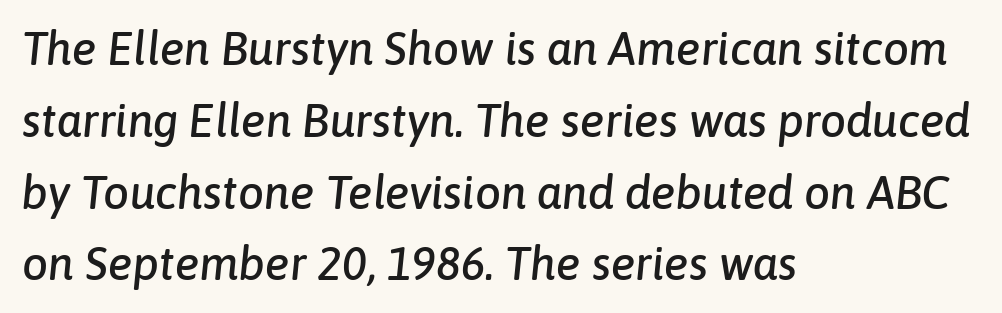
{"italic": "yes", "lean": "right", "slant_degrees": 6, "width": "normal", "stroke_contrast": "low", "x_height": "medium", "monospaced": "no", "underline": "no", "align": "left", "line_spacing": "normal", "line_spacing_ratio": 1.56, "letter_spacing": "normal", "letter_spacing_em": 0.0, "glyph_px": 46}
